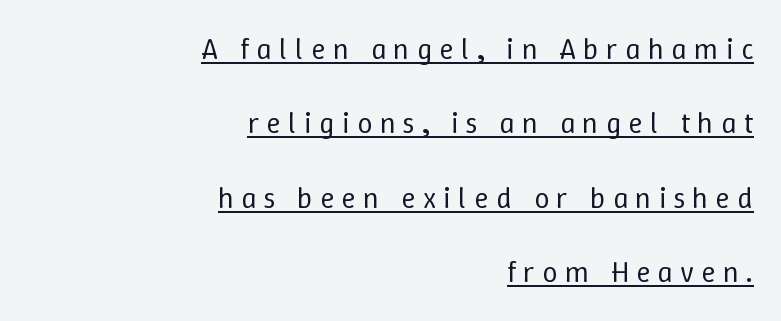
{"italic": "no", "bold": "no", "weight": "regular", "width": "normal", "stroke_contrast": "low", "x_height": "medium", "monospaced": "no", "underline": "yes", "align": "right", "line_spacing": "loose", "line_spacing_ratio": 2.48, "letter_spacing": "wide", "letter_spacing_em": 0.24, "glyph_px": 30}
